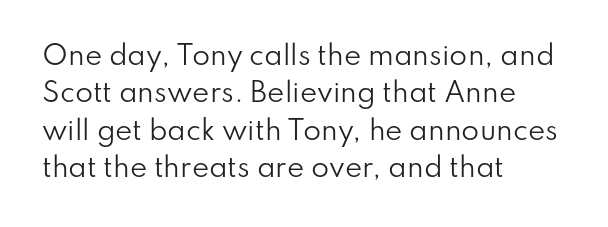
Q: Is the text bold? A: No.
Q: Is the text italic (slanted)? A: No, it is upright.
Q: Is the text underlined? A: No.
Q: How is the paragraph aligned? A: Left-aligned.
Q: Is the spacing between letters normal or unusually wide? A: Normal.
Q: Is the spacing between lines tight, normal or loose? A: Normal.
